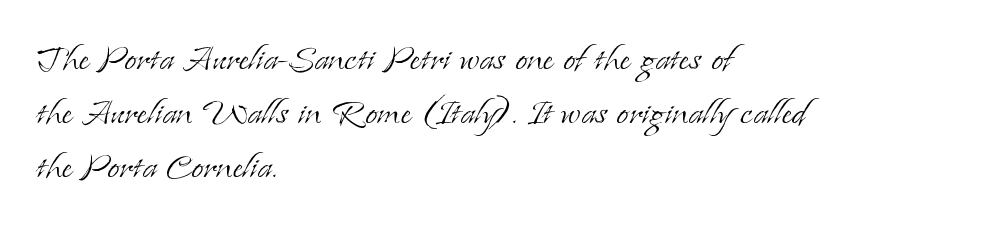
{"serif": "yes", "bold": "no", "weight": "light", "width": "normal", "stroke_contrast": "low", "x_height": "small", "monospaced": "no", "underline": "no", "align": "left", "line_spacing_ratio": 1.23, "letter_spacing": "normal", "letter_spacing_em": 0.0, "glyph_px": 44}
